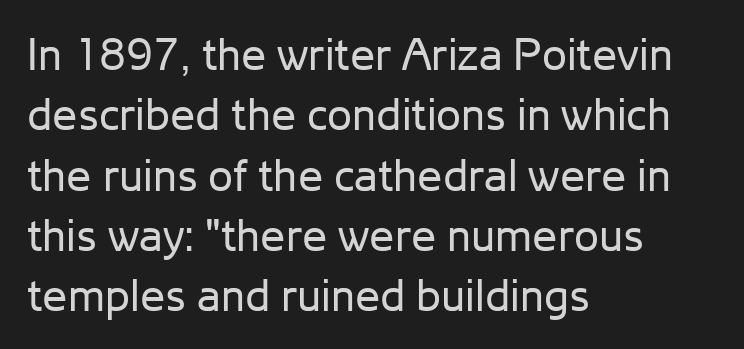
Underlining? Definitely not there. Stems and bowls with no extra thickness — not bold. Is the letter spacing exaggerated? No — it looks like the ordinary default. Type style note: lacks serifs. Horizontally, the lines are justified to the leading edge only.
